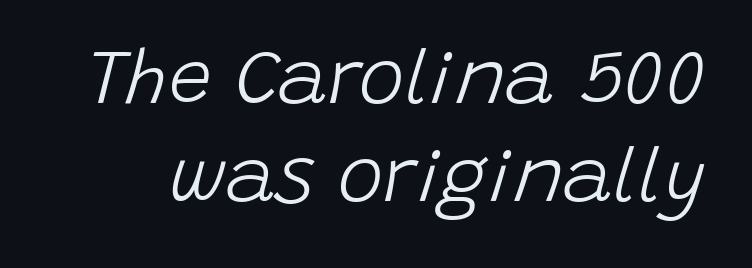
Q: Is the text bold? A: No.
Q: Is the text italic (slanted)? A: Yes, it leans right by about 15 degrees.
Q: Is the text underlined? A: No.
Q: Is the spacing between letters normal or unusually wide? A: Normal.
Q: Is the spacing between lines tight, normal or loose? A: Normal.
Q: Width (condensed, normal, or wide)? A: Normal.
Q: Stroke contrast? A: Low.
Q: x-height? A: Large.
Q: Monospaced? A: No.
